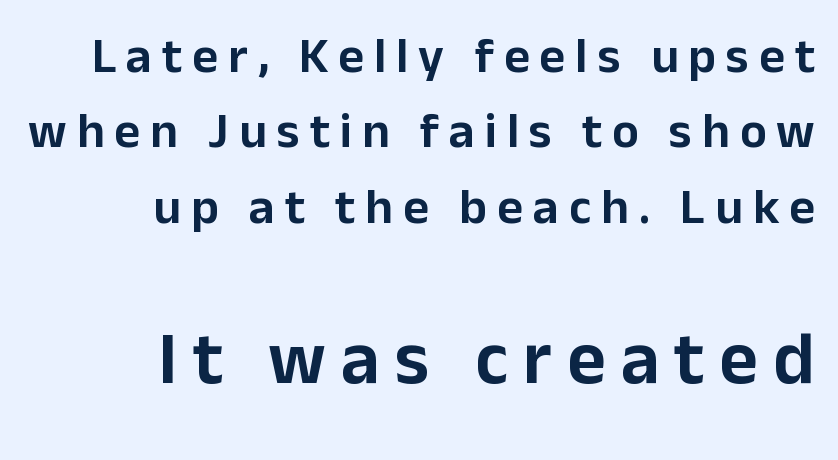
Q: Is the text italic (slanted)? A: No, it is upright.
Q: Is the typeface a serif or a sans-serif typeface? A: Sans-serif.
Q: Is the text underlined? A: No.
Q: How is the paragraph aligned? A: Right-aligned.
Q: Is the spacing between letters normal or unusually wide? A: Unusually wide.
Q: Is the spacing between lines tight, normal or loose? A: Normal.
Q: Which block of text is set in a larger size, the first (top) or the second (bottom)? A: The second (bottom) one.
Q: Width (condensed, normal, or wide)? A: Normal.
Q: Stroke contrast? A: Low.
Q: x-height? A: Medium.
Q: Monospaced? A: No.
